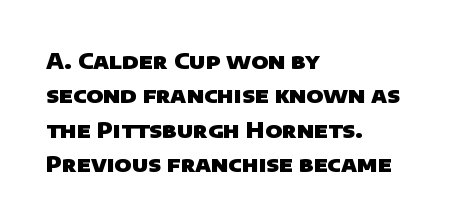
The space directly below the letters is spotless. Visually the block forms a straight wall on the left and a jagged coastline on the right. Inter-character spacing is left at the font's built-in metrics. Heavy, bold letterforms. Regular leading.
